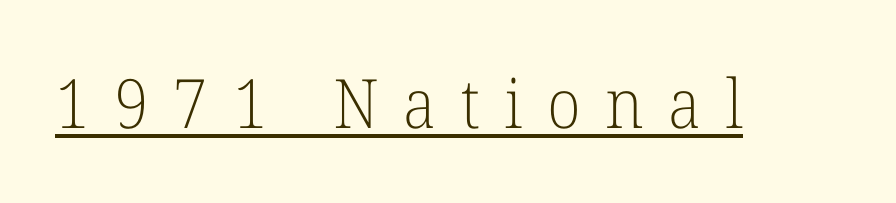
The image shows 68 px light serif type, upright; set unusually wide letter spacing (+0.36 em), underlined; low stroke contrast and a medium x-height.
